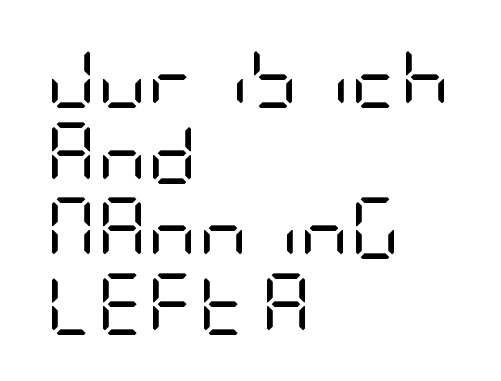
The image shows 62 px regular-weight, condensed sans-serif type, upright; set left-aligned, line spacing 1.22x, normal letter spacing, not underlined; low stroke contrast and a large x-height.
